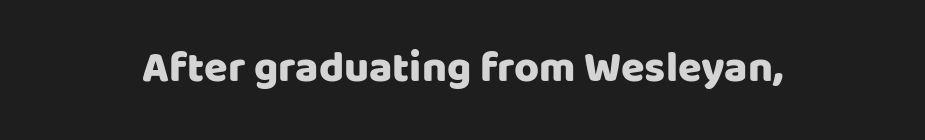
{"serif": "no", "italic": "no", "width": "normal", "stroke_contrast": "low", "x_height": "large", "monospaced": "no", "underline": "no", "letter_spacing": "normal", "letter_spacing_em": 0.0, "glyph_px": 43}
